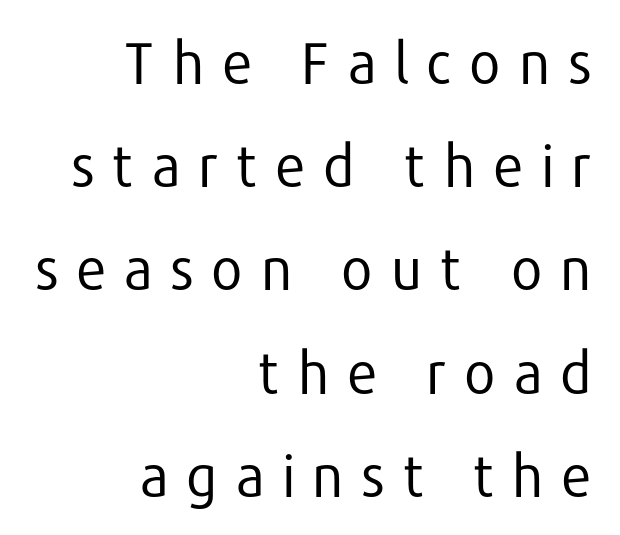
{"serif": "no", "italic": "no", "bold": "no", "weight": "regular", "width": "normal", "stroke_contrast": "low", "x_height": "medium", "monospaced": "no", "underline": "no", "align": "right", "line_spacing_ratio": 1.81, "letter_spacing": "wide", "letter_spacing_em": 0.29, "glyph_px": 57}
